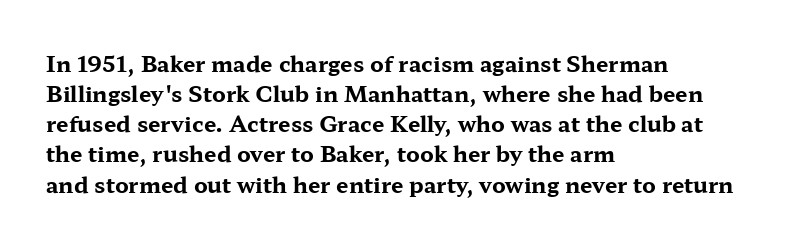
Q: Is the text bold? A: Yes.
Q: Is the text italic (slanted)? A: No, it is upright.
Q: Is the text underlined? A: No.
Q: How is the paragraph aligned? A: Left-aligned.
Q: Is the spacing between letters normal or unusually wide? A: Normal.
Q: Is the spacing between lines tight, normal or loose? A: Normal.
